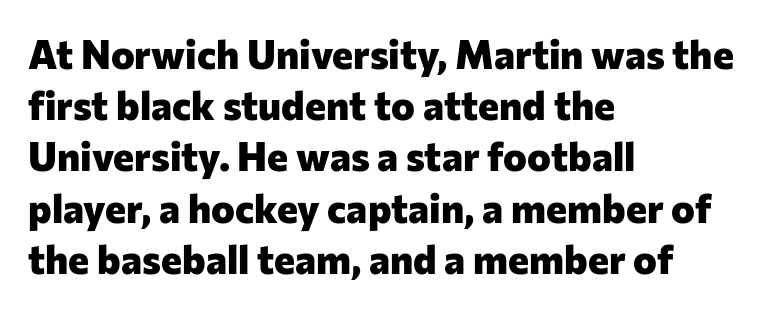
Q: Is the text bold? A: Yes.
Q: Is the text italic (slanted)? A: No, it is upright.
Q: Is the typeface a serif or a sans-serif typeface? A: Sans-serif.
Q: Is the text underlined? A: No.
Q: How is the paragraph aligned? A: Left-aligned.
Q: Is the spacing between letters normal or unusually wide? A: Normal.
Q: Is the spacing between lines tight, normal or loose? A: Normal.
Q: Width (condensed, normal, or wide)? A: Normal.
Q: Stroke contrast? A: Low.
Q: x-height? A: Medium.
Q: Monospaced? A: No.
